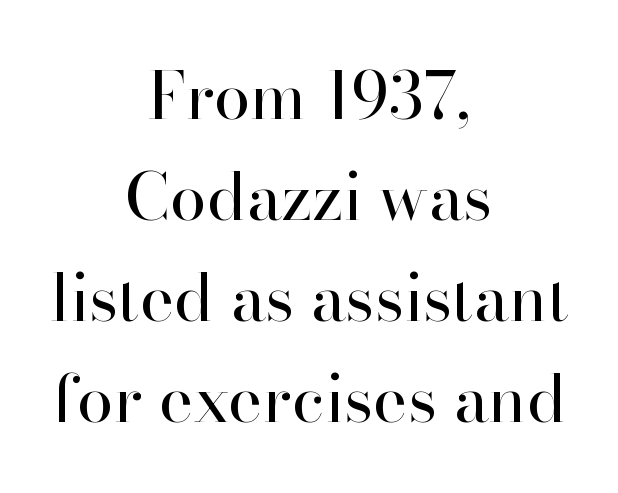
Every character sits straight up, as roman type does. Beneath every word, the page is bare. A serif font was chosen for this passage. This block has exactly the height ordinary leading produces. Leftover space on each line is divided equally before and after the words. Stems and bowls with no extra thickness — not bold.
